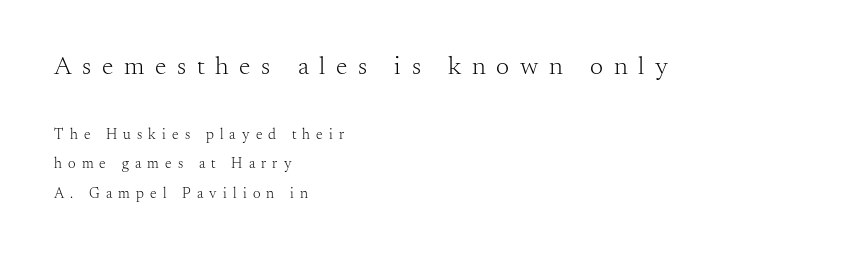
Q: Is the text bold? A: No.
Q: Is the text italic (slanted)? A: No, it is upright.
Q: Is the text underlined? A: No.
Q: How is the paragraph aligned? A: Left-aligned.
Q: Is the spacing between letters normal or unusually wide? A: Unusually wide.
Q: Is the spacing between lines tight, normal or loose? A: Loose.
Q: Which block of text is set in a larger size, the first (top) or the second (bottom)? A: The first (top) one.
